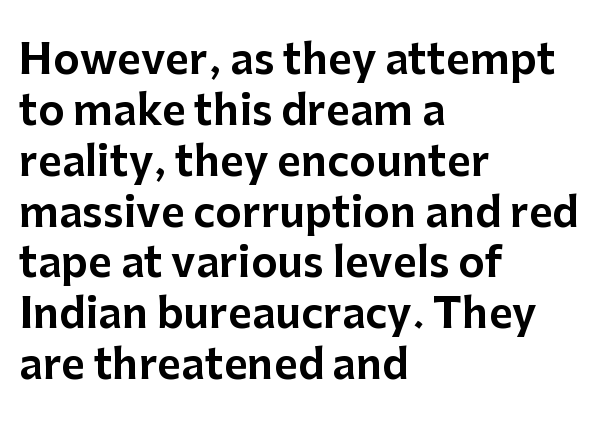
Just letters on the line, the space beneath them empty. A student would call this left alignment; a typographer would say flush left, rag right. Varying glyph widths throughout — classic text-font behaviour. Honestly, the letter spacing is just normal — you wouldn't notice it. The lettering stays uniformly vertical, giving the passage a roman look.
